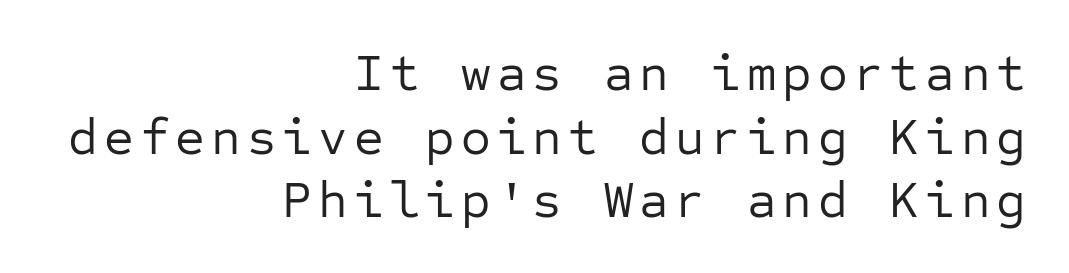
The image shows 51 px regular-weight sans-serif type, upright, monospaced; set right-aligned, normal line spacing (1.25x), not underlined; low stroke contrast and a medium x-height.
